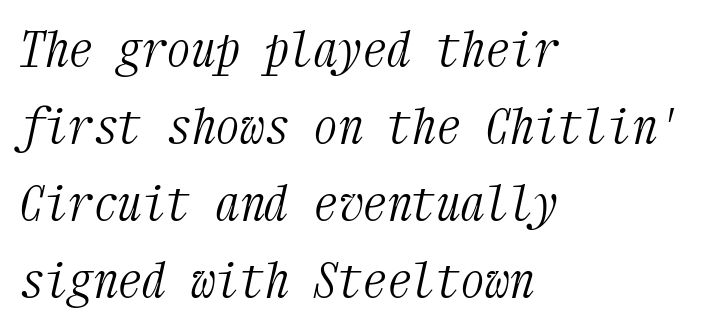
Leading matches the norm, producing a regular column. The setting favours the left margin, as ordinary paragraphs usually do. Honestly, there is no underline to notice here at all. Heft: none added — not bold.
